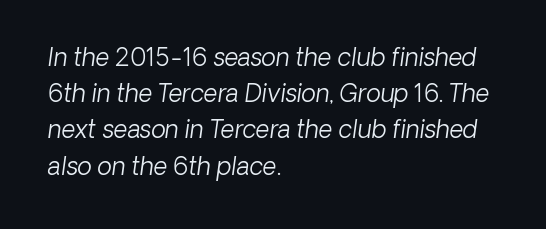
Q: Is the text bold? A: No.
Q: Is the text underlined? A: No.
Q: How is the paragraph aligned? A: Left-aligned.
Q: Is the spacing between letters normal or unusually wide? A: Normal.
Q: Is the spacing between lines tight, normal or loose? A: Normal.
